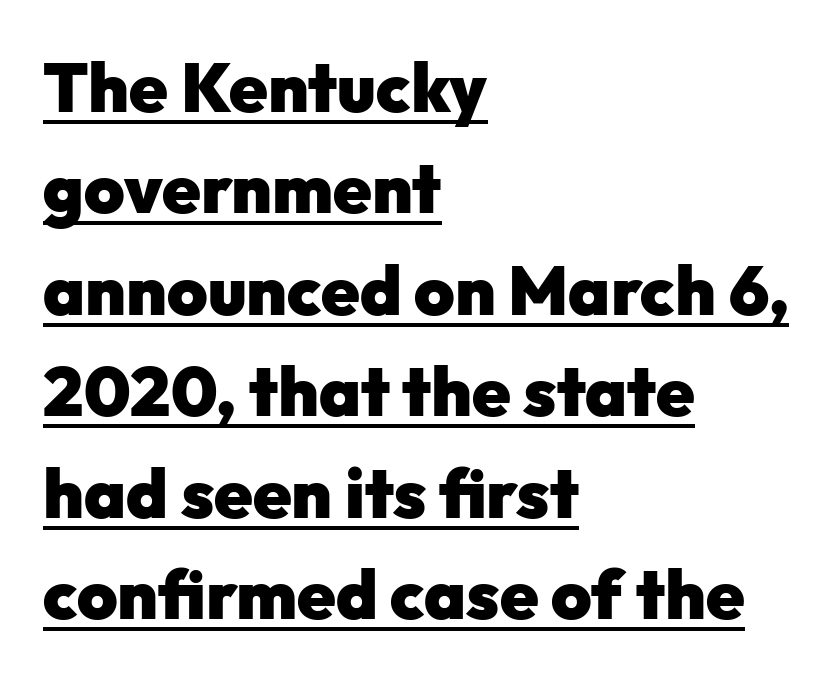
Quick note: interline space is typical. The rendering uses a bold face; every stroke is thick and dark. The specimen reads as upright at a glance. Compared with a centered layout, this one pins lines to the left instead.
